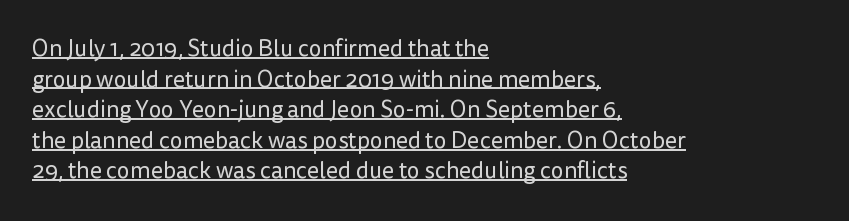
Q: Is the text bold? A: No.
Q: Is the text italic (slanted)? A: No, it is upright.
Q: Is the text underlined? A: Yes.
Q: How is the paragraph aligned? A: Left-aligned.
Q: Is the spacing between letters normal or unusually wide? A: Normal.
Q: Is the spacing between lines tight, normal or loose? A: Normal.
